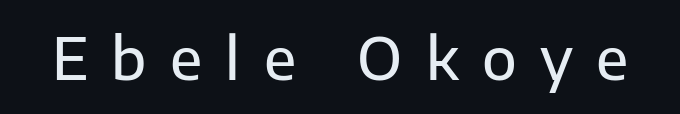
Q: Is the text italic (slanted)? A: No, it is upright.
Q: Is the typeface a serif or a sans-serif typeface? A: Sans-serif.
Q: Is the text underlined? A: No.
Q: Is the spacing between letters normal or unusually wide? A: Unusually wide.
Q: Width (condensed, normal, or wide)? A: Normal.
Q: Stroke contrast? A: Low.
Q: x-height? A: Medium.
Q: Monospaced? A: No.
